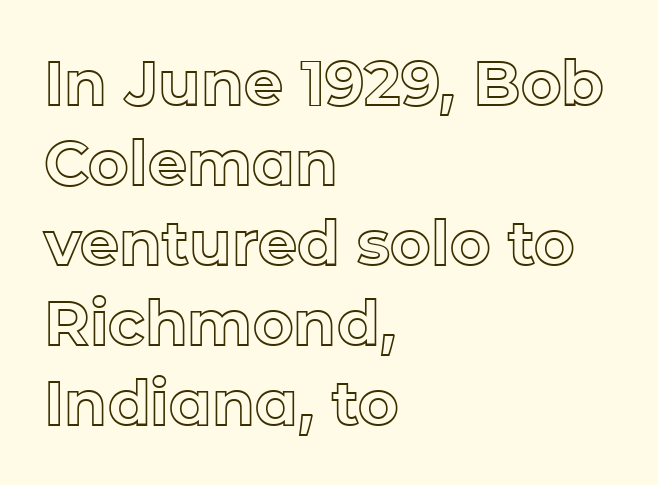
The image shows 62 px text type, upright; set left-aligned, normal line spacing (1.29x), normal letter spacing, not underlined; a medium x-height.
